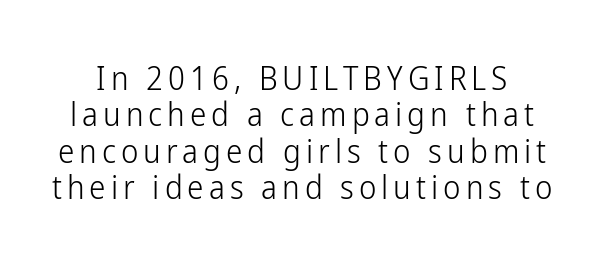
{"serif": "no", "italic": "no", "bold": "no", "weight": "light", "width": "condensed", "stroke_contrast": "low", "x_height": "medium", "monospaced": "no", "underline": "no", "line_spacing": "tight", "line_spacing_ratio": 1.1, "glyph_px": 33}
